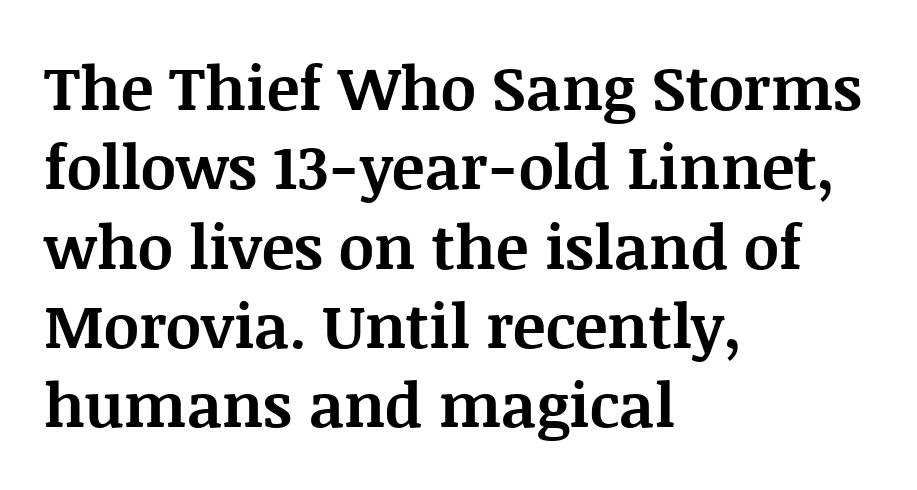
Is this a fixed-width face? No — the glyphs have proportional, varying widths. Font category for this specimen: serif. What weight is shown? A full bold with thick strokes. Vertically, the passage feels balanced, rows spaced as you'd expect. Type without underlining.
